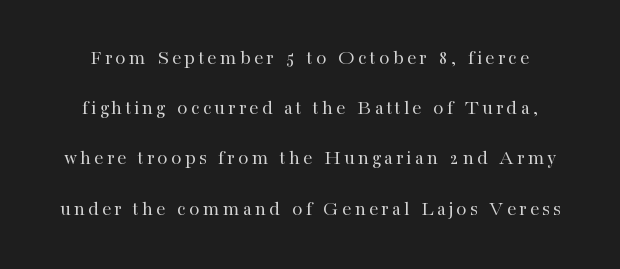
Q: Is the text bold? A: No.
Q: Is the text italic (slanted)? A: No, it is upright.
Q: Is the text underlined? A: No.
Q: Is the spacing between lines tight, normal or loose? A: Loose.
